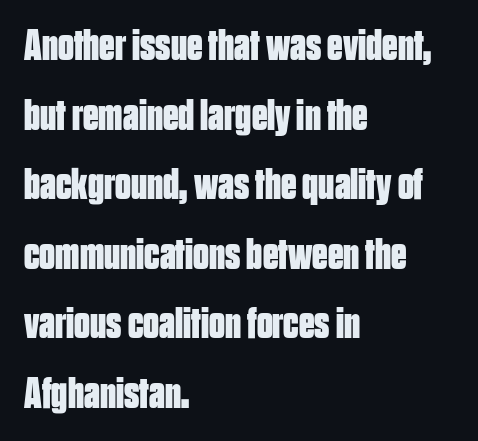
Plain, unruled lines of type. The letters stand straight up with perfectly vertical stems. This rendering leaves character spacing at its baseline value. These lines stack with their left ends in a neat column. Think of a printed novel: that variable character pitch is what you see here.
